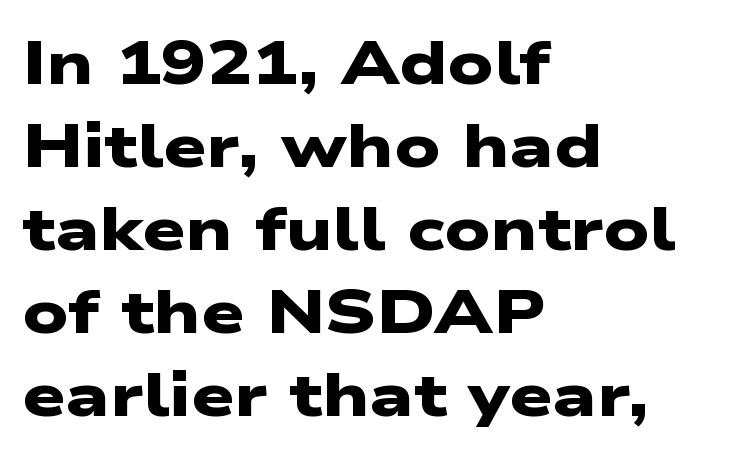
Q: Is the text bold? A: Yes.
Q: Is the typeface a serif or a sans-serif typeface? A: Sans-serif.
Q: Is the text underlined? A: No.
Q: How is the paragraph aligned? A: Left-aligned.
Q: Is the spacing between letters normal or unusually wide? A: Normal.
Q: Is the spacing between lines tight, normal or loose? A: Normal.
Q: Width (condensed, normal, or wide)? A: Wide.
Q: Stroke contrast? A: Low.
Q: x-height? A: Medium.
Q: Monospaced? A: No.
